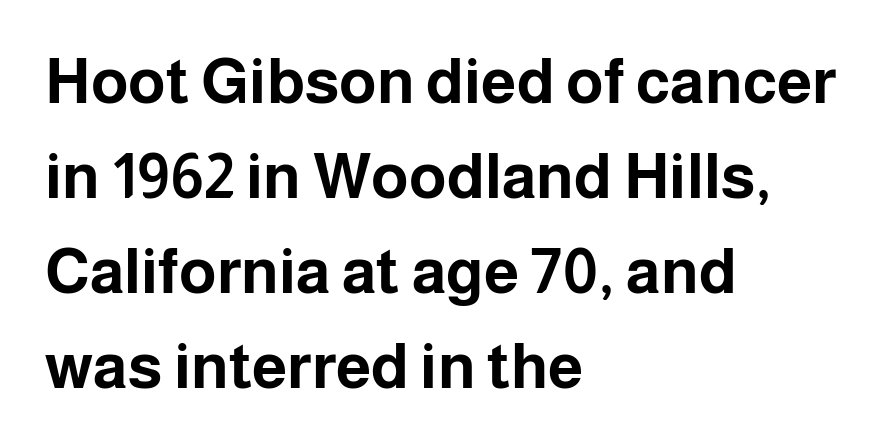
Q: Is the text bold? A: Yes.
Q: Is the text italic (slanted)? A: No, it is upright.
Q: Is the typeface a serif or a sans-serif typeface? A: Sans-serif.
Q: Is the text underlined? A: No.
Q: How is the paragraph aligned? A: Left-aligned.
Q: Is the spacing between letters normal or unusually wide? A: Normal.
Q: Is the spacing between lines tight, normal or loose? A: Normal.
Q: Width (condensed, normal, or wide)? A: Normal.
Q: Stroke contrast? A: Low.
Q: x-height? A: Medium.
Q: Monospaced? A: No.
